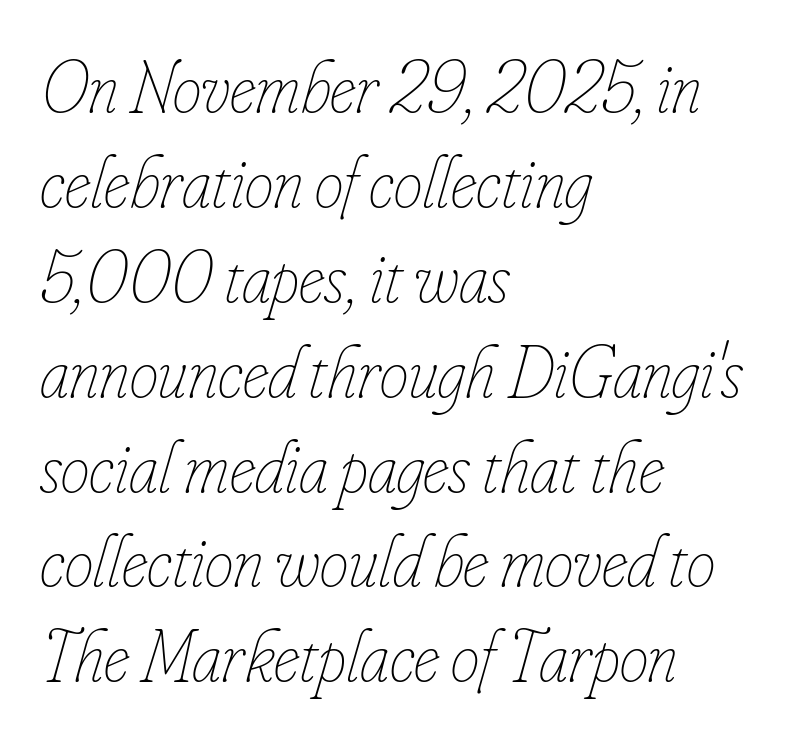
Q: Is the text bold? A: No.
Q: Is the text italic (slanted)? A: Yes, it leans right by about 16 degrees.
Q: Is the text underlined? A: No.
Q: How is the paragraph aligned? A: Left-aligned.
Q: Is the spacing between letters normal or unusually wide? A: Normal.
Q: Is the spacing between lines tight, normal or loose? A: Normal.
Q: Width (condensed, normal, or wide)? A: Condensed.
Q: Stroke contrast? A: Low.
Q: x-height? A: Small.
Q: Monospaced? A: No.
